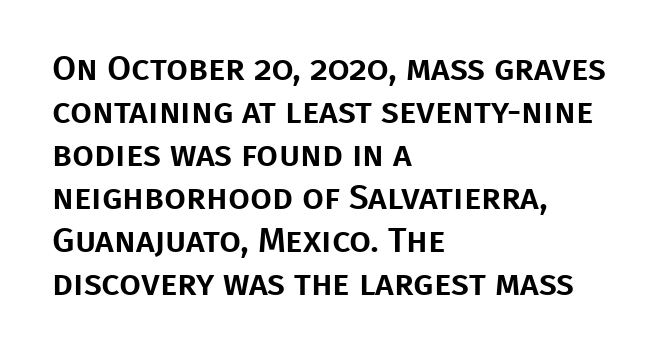
The image shows 35 px sans-serif type, upright; set left-aligned, line spacing 1.23x, normal letter spacing, not underlined; low stroke contrast and a large x-height.
